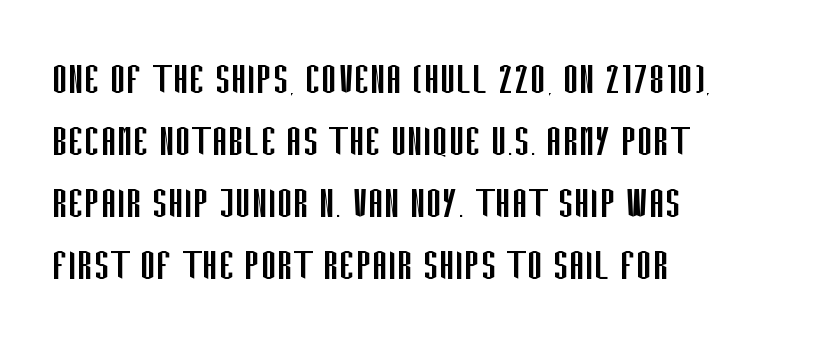
{"serif": "no", "italic": "no", "bold": "no", "weight": "regular", "width": "condensed", "stroke_contrast": "low", "x_height": "large", "monospaced": "no", "underline": "no", "align": "left", "line_spacing": "normal", "line_spacing_ratio": 1.29, "letter_spacing": "normal", "letter_spacing_em": 0.0, "glyph_px": 48}
